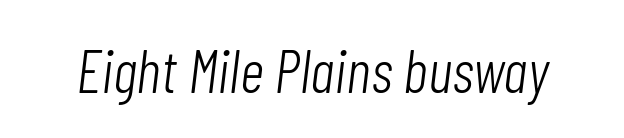
{"italic": "yes", "lean": "right", "slant_degrees": 7, "bold": "no", "weight": "light", "width": "condensed", "stroke_contrast": "low", "x_height": "medium", "monospaced": "no", "underline": "no", "letter_spacing": "normal", "letter_spacing_em": 0.0, "glyph_px": 60}
